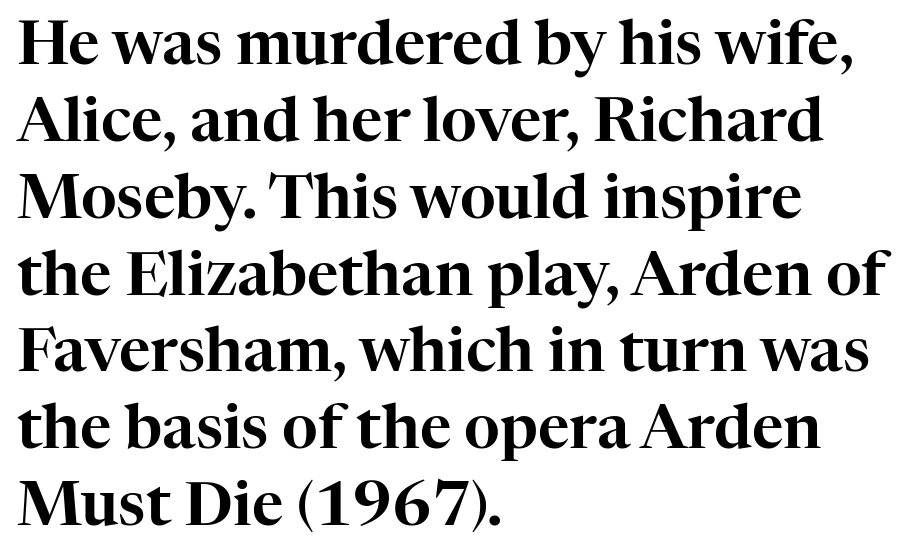
Q: Is the text italic (slanted)? A: No, it is upright.
Q: Is the typeface a serif or a sans-serif typeface? A: Serif.
Q: Is the text underlined? A: No.
Q: How is the paragraph aligned? A: Left-aligned.
Q: Is the spacing between letters normal or unusually wide? A: Normal.
Q: Is the spacing between lines tight, normal or loose? A: Normal.
Q: Width (condensed, normal, or wide)? A: Normal.
Q: Stroke contrast? A: High.
Q: x-height? A: Medium.
Q: Monospaced? A: No.
